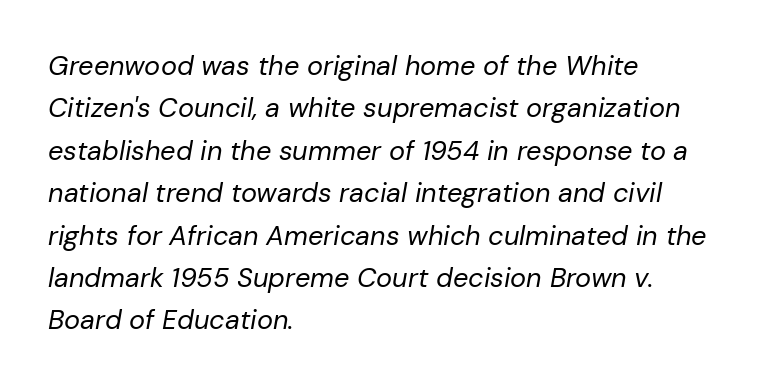
The image shows 27 px text type, italic (leaning right); set left-aligned, normal line spacing (1.57x), normal letter spacing, not underlined.
